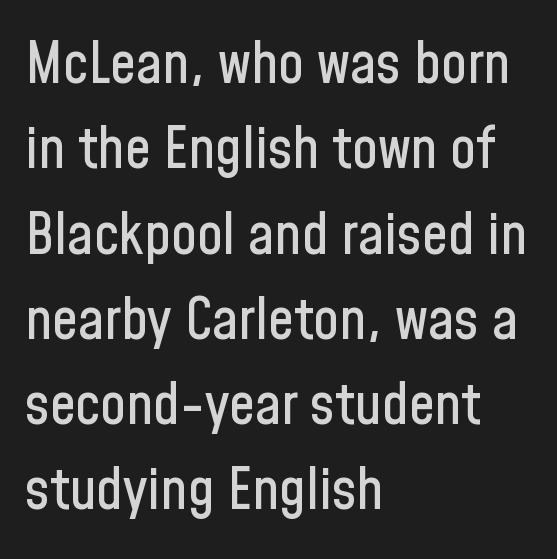
Q: Is the text italic (slanted)? A: No, it is upright.
Q: Is the typeface a serif or a sans-serif typeface? A: Sans-serif.
Q: Is the text underlined? A: No.
Q: How is the paragraph aligned? A: Left-aligned.
Q: Is the spacing between letters normal or unusually wide? A: Normal.
Q: Is the spacing between lines tight, normal or loose? A: Normal.
Q: Width (condensed, normal, or wide)? A: Condensed.
Q: Stroke contrast? A: Low.
Q: x-height? A: Medium.
Q: Monospaced? A: No.
